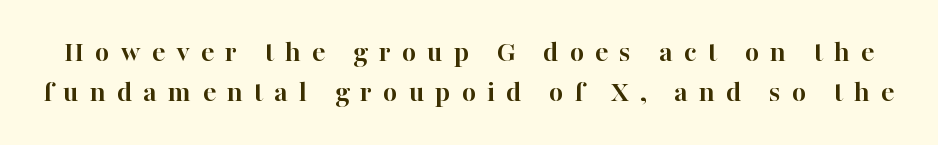
The image shows 31 px semibold serif type, upright; set normal line spacing (1.3x), unusually wide letter spacing (+0.35 em), not underlined; high stroke contrast and a medium x-height.
